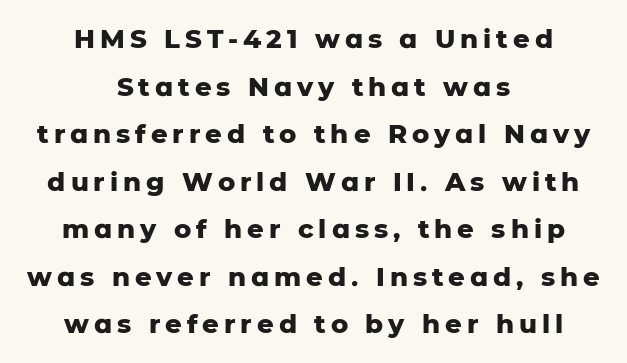
{"italic": "no", "bold": "yes", "underline": "no", "align": "center", "line_spacing_ratio": 1.83, "glyph_px": 26}
